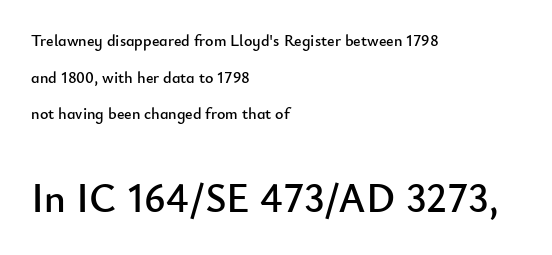
You could call the tracking neutral — neither tight nor loose. The space beneath each line is pristine and unruled. Reading down the column, the eye jumps a long way to each next line. Every row of glyphs begins at an identical x-position on the left. Upright lettering throughout.
